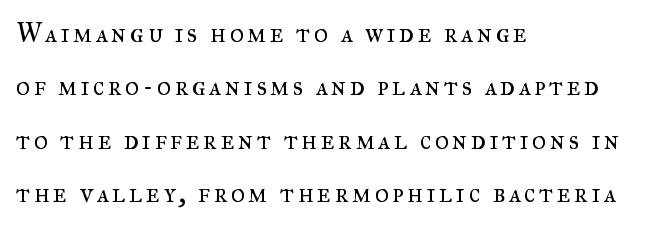
Rendered with straight, roman letterforms. A light-to-regular cut is what we see here. You could fit nearly another row in the gap between these rows. Teacher's note: observe the even left margin — that is flush-left alignment. A bare baseline throughout the passage.
